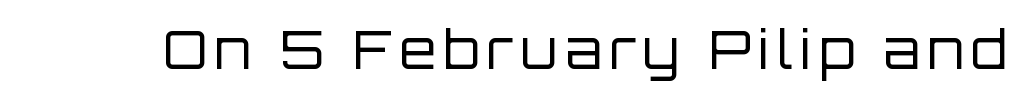
{"serif": "no", "italic": "no", "bold": "no", "weight": "regular", "width": "normal", "stroke_contrast": "low", "x_height": "large", "monospaced": "no", "underline": "no", "glyph_px": 53}
